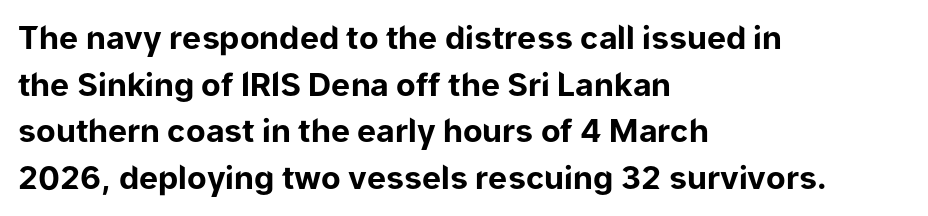
This block has exactly the height ordinary leading produces. Is the block centered? No — it sits flush against the left margin. I'd describe the lettering as bold — thick and assertive. The zone under the glyphs is completely vacant. The letters carry no serifs — their stems end cleanly without finishing strokes. Here the glyphs are tracked normally, forming tight word shapes.
